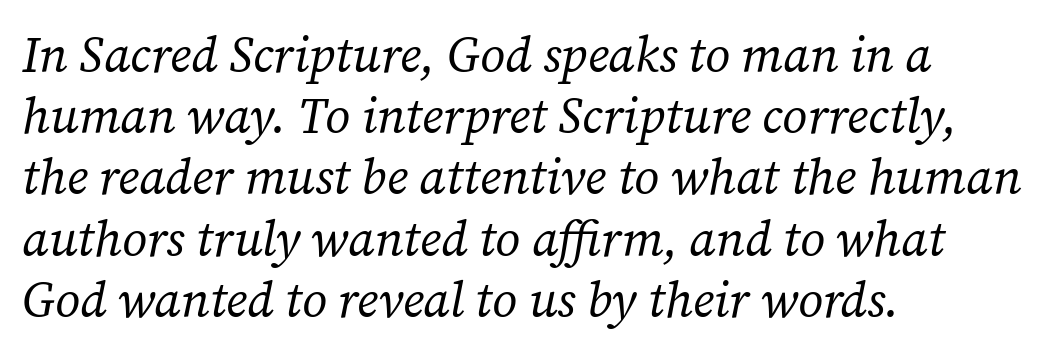
Q: Is the text bold? A: No.
Q: Is the text italic (slanted)? A: Yes, it leans right by about 12 degrees.
Q: Is the typeface a serif or a sans-serif typeface? A: Serif.
Q: Is the text underlined? A: No.
Q: How is the paragraph aligned? A: Left-aligned.
Q: Is the spacing between letters normal or unusually wide? A: Normal.
Q: Is the spacing between lines tight, normal or loose? A: Normal.
Q: Width (condensed, normal, or wide)? A: Normal.
Q: Stroke contrast? A: Low.
Q: x-height? A: Medium.
Q: Monospaced? A: No.
